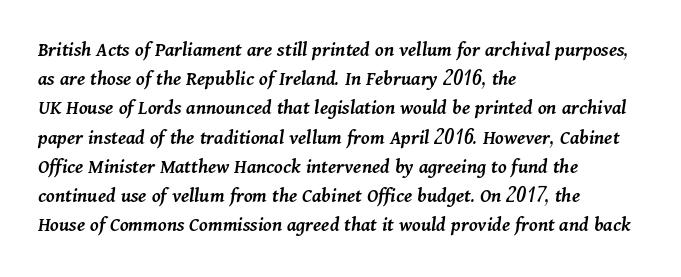
All the whitespace from short lines collects on the right. No extra tracking has been applied to these lines. Italic? Definitely — the glyphs are oblique. Whoever set this chose a conventional vertical rhythm. This is the in-between weight designers call semibold or demi.
